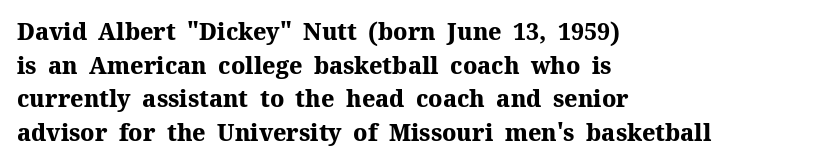
Q: Is the text bold? A: Yes.
Q: Is the text italic (slanted)? A: No, it is upright.
Q: Is the text underlined? A: No.
Q: How is the paragraph aligned? A: Left-aligned.
Q: Is the spacing between letters normal or unusually wide? A: Normal.
Q: Is the spacing between lines tight, normal or loose? A: Normal.
